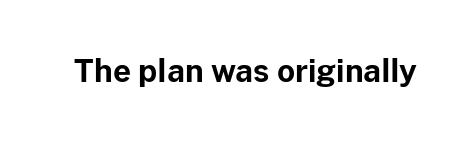
{"serif": "no", "italic": "no", "bold": "yes", "weight": "bold", "width": "normal", "stroke_contrast": "low", "x_height": "medium", "monospaced": "no", "underline": "no", "letter_spacing": "normal", "letter_spacing_em": 0.0, "glyph_px": 31}
